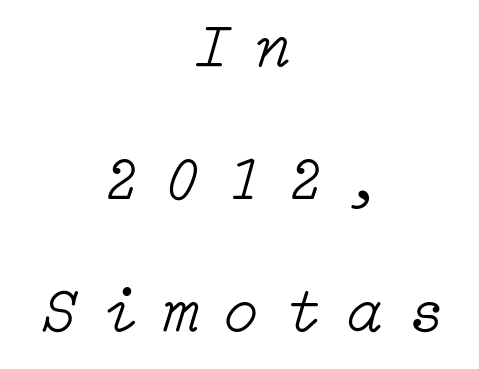
The image shows 64 px light type, italic (leaning right); set centered, loose line spacing (2.06x), unusually wide letter spacing (+0.41 em), not underlined; low stroke contrast and a medium x-height.
